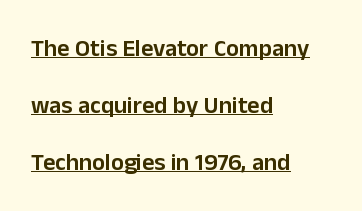
The image shows 24 px text type, upright; set left-aligned, loose line spacing (2.37x), normal letter spacing, underlined.
